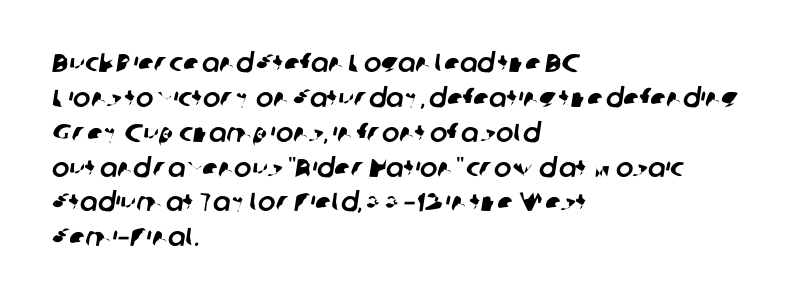
Glance below the letters and you will spot only blank space. A typesetter would call this leading conventional body-copy spacing. Nothing unusual about the tracking: characters are spaced as the font intends. The text block is weighted toward the left margin, trailing off unevenly rightward.
